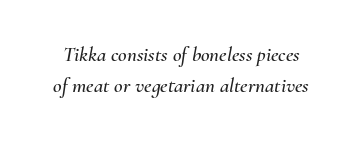
The image shows 21 px text type, italic (leaning right); set normal line spacing (1.5x), normal letter spacing, not underlined.
